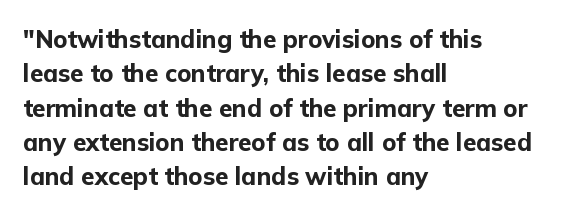
The passage shown is emphatically bold. The space directly below the letters is spotless. Italic? Not at all — the glyphs are vertical. The block of text has a typical density, with ordinary space between rows.
